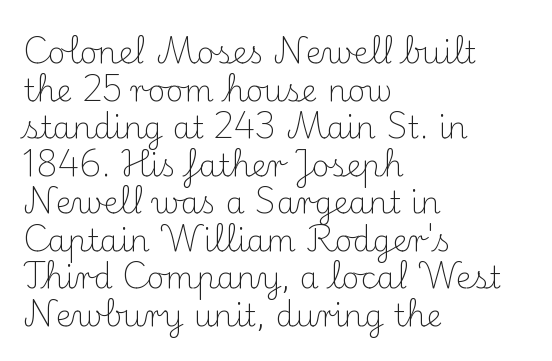
The letters advance in unequal steps, a hallmark of proportional type. Summary of weight: not heavy and not bold. The ragged edge is on the right, which tells us the setting is flush left. The baseline area is clear. Caption: standard tracking, unaltered. The text was rendered using a seriffed face with decorative stroke endings.
